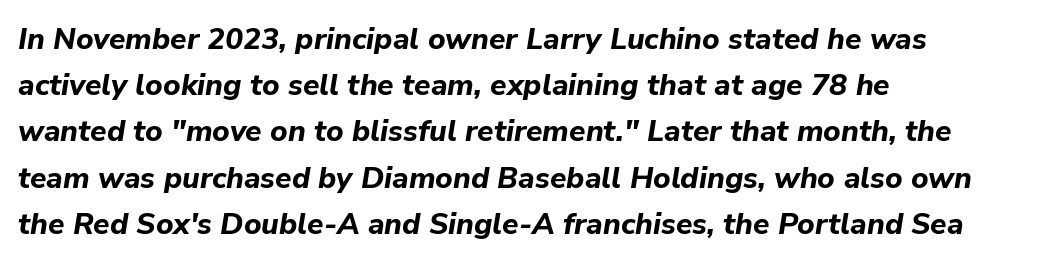
{"italic": "yes", "lean": "right", "slant_degrees": 9, "bold": "yes", "weight": "bold", "width": "normal", "stroke_contrast": "low", "x_height": "medium", "monospaced": "no", "underline": "no", "align": "left", "line_spacing": "normal", "line_spacing_ratio": 1.54, "letter_spacing": "normal", "letter_spacing_em": 0.0, "glyph_px": 30}
